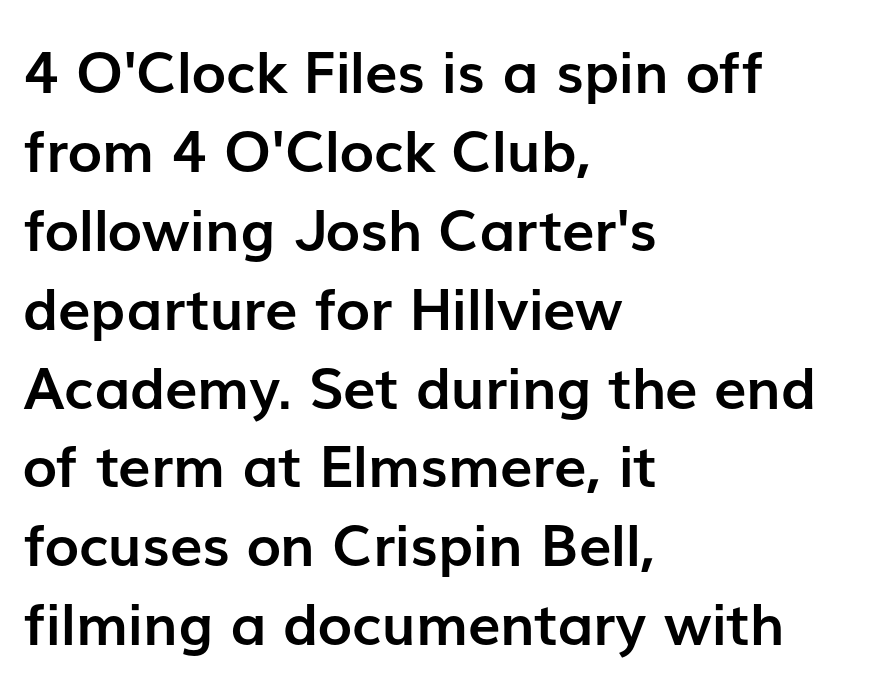
Look at the stroke-to-counter ratio: heavy, a bold. Nope, not italic — everything's standing straight. Look at the tracking — it's just the regular setting, nothing added. Honestly, there is no underline to notice here at all. Interline gaps are of average width in this sample. Regarding serifs, this sample does without them.
